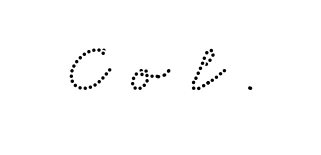
The face used here is proportionally spaced, like ordinary book or web type. This rendering features lettering with no underline. Display-style spreading of the glyphs; the letterfit is very open.
